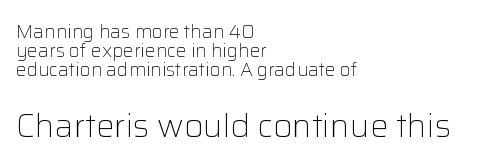
Q: Is the text bold? A: No.
Q: Is the text italic (slanted)? A: No, it is upright.
Q: Is the typeface a serif or a sans-serif typeface? A: Sans-serif.
Q: Is the text underlined? A: No.
Q: How is the paragraph aligned? A: Left-aligned.
Q: Is the spacing between letters normal or unusually wide? A: Normal.
Q: Is the spacing between lines tight, normal or loose? A: Tight.
Q: Which block of text is set in a larger size, the first (top) or the second (bottom)? A: The second (bottom) one.
Q: Width (condensed, normal, or wide)? A: Normal.
Q: Stroke contrast? A: Low.
Q: x-height? A: Medium.
Q: Monospaced? A: No.
